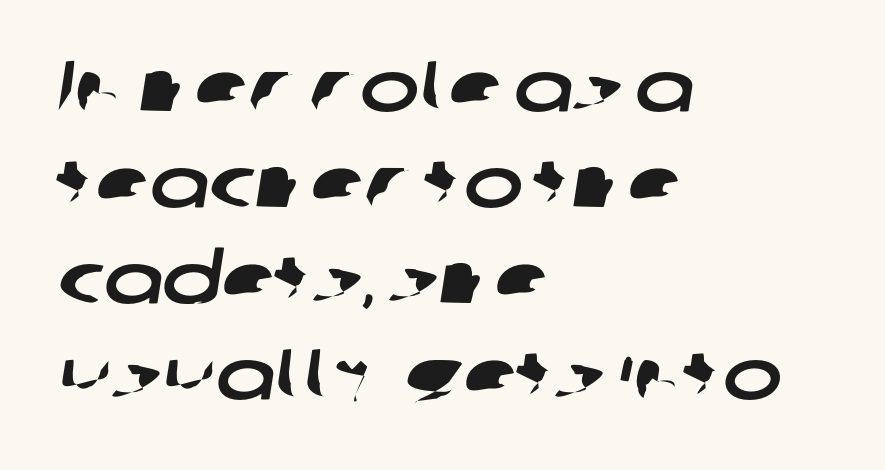
Q: Is the typeface a serif or a sans-serif typeface? A: Sans-serif.
Q: Is the text underlined? A: No.
Q: How is the paragraph aligned? A: Left-aligned.
Q: Is the spacing between letters normal or unusually wide? A: Normal.
Q: Is the spacing between lines tight, normal or loose? A: Normal.
Q: Width (condensed, normal, or wide)? A: Wide.
Q: Stroke contrast? A: Low.
Q: x-height? A: Medium.
Q: Monospaced? A: No.
